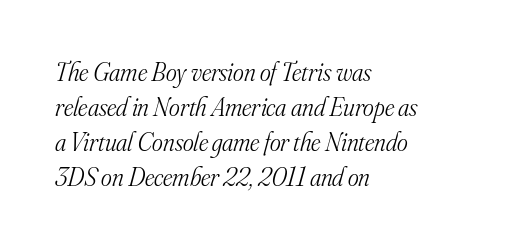
The image shows 26 px text type, italic (leaning right); set left-aligned, normal line spacing (1.35x), normal letter spacing, not underlined.
